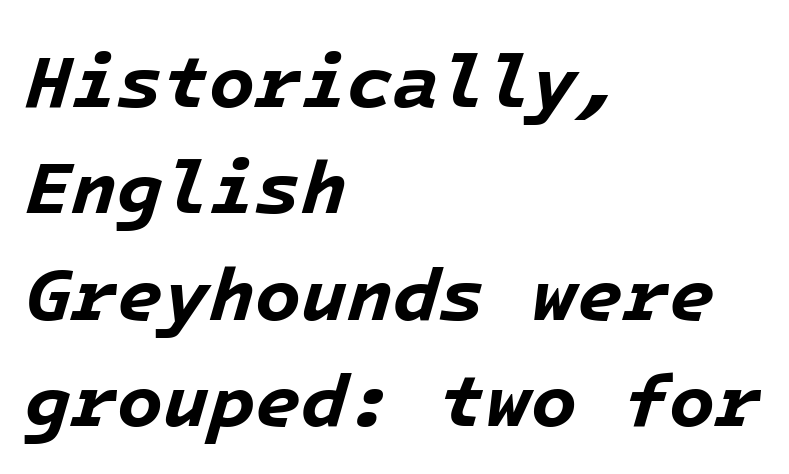
Bare-footed words on every line. Compared with ordinary roman type, these characters are visibly tilted. Reading down the block, your eye returns to a fixed left position each line. How would I describe the line gaps? Plain and ordinary.
